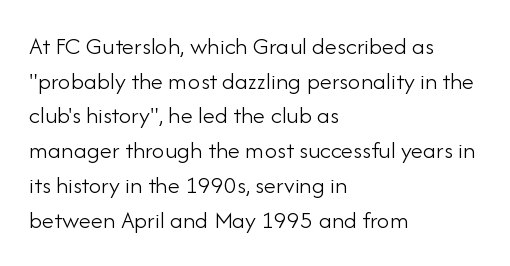
Q: Is the text bold? A: No.
Q: Is the text italic (slanted)? A: No, it is upright.
Q: Is the text underlined? A: No.
Q: How is the paragraph aligned? A: Left-aligned.
Q: Is the spacing between letters normal or unusually wide? A: Normal.
Q: Is the spacing between lines tight, normal or loose? A: Normal.
